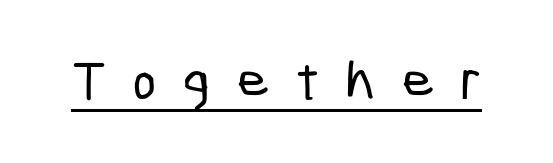
{"serif": "no", "width": "condensed", "stroke_contrast": "low", "x_height": "medium", "monospaced": "no", "underline": "yes", "letter_spacing": "wide", "letter_spacing_em": 0.49, "glyph_px": 55}
